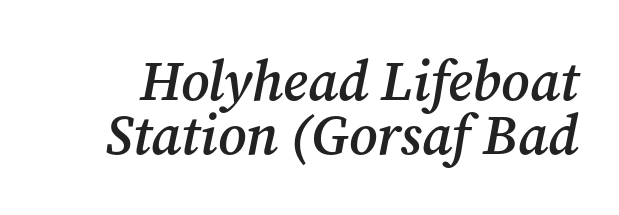
{"serif": "yes", "italic": "yes", "lean": "right", "slant_degrees": 12, "bold": "semi", "weight": "semibold", "width": "normal", "stroke_contrast": "medium", "x_height": "medium", "monospaced": "no", "underline": "no", "line_spacing": "tight", "line_spacing_ratio": 0.97, "letter_spacing": "normal", "letter_spacing_em": 0.0, "glyph_px": 56}
